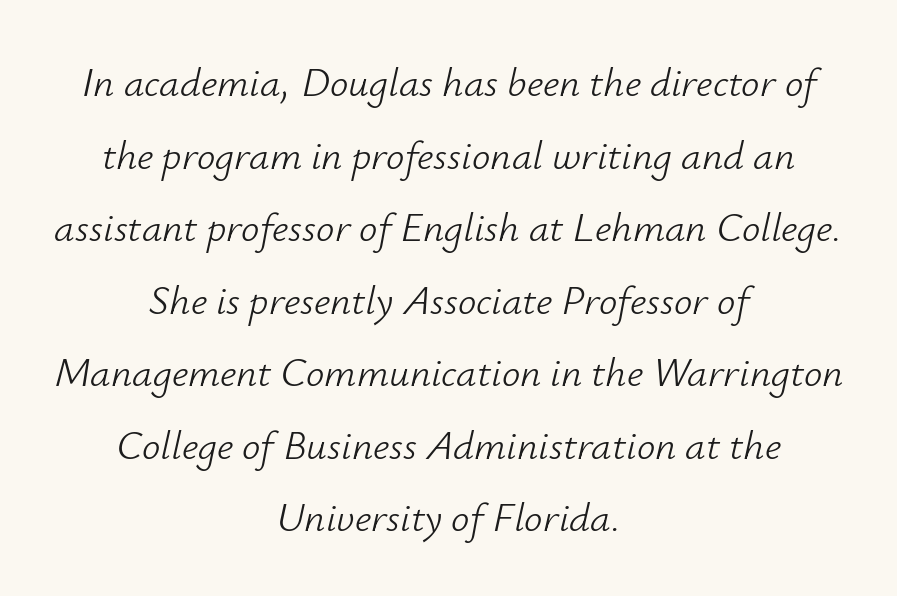
{"italic": "yes", "lean": "right", "slant_degrees": 12, "bold": "no", "weight": "light", "width": "normal", "stroke_contrast": "low", "x_height": "small", "monospaced": "no", "underline": "no", "align": "center", "line_spacing_ratio": 1.77, "letter_spacing": "normal", "letter_spacing_em": 0.0, "glyph_px": 41}
